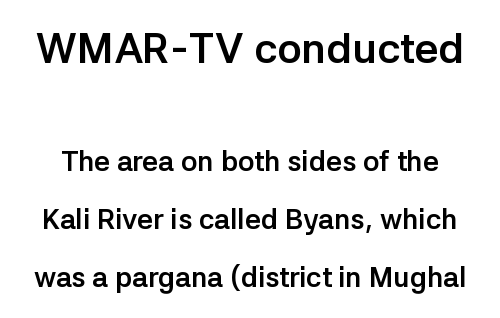
Q: Is the text bold? A: Yes.
Q: Is the text italic (slanted)? A: No, it is upright.
Q: Is the typeface a serif or a sans-serif typeface? A: Sans-serif.
Q: Is the text underlined? A: No.
Q: Is the spacing between letters normal or unusually wide? A: Normal.
Q: Is the spacing between lines tight, normal or loose? A: Loose.
Q: Which block of text is set in a larger size, the first (top) or the second (bottom)? A: The first (top) one.
Q: Width (condensed, normal, or wide)? A: Normal.
Q: Stroke contrast? A: Low.
Q: x-height? A: Medium.
Q: Monospaced? A: No.
